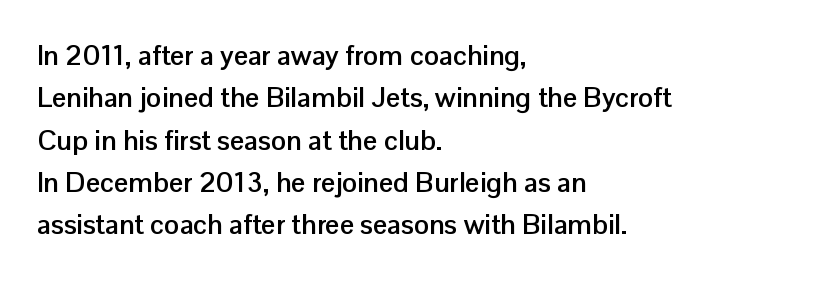
The image shows 28 px semibold sans-serif type, upright; set left-aligned, normal line spacing (1.51x), normal letter spacing, not underlined; low stroke contrast and a medium x-height.
